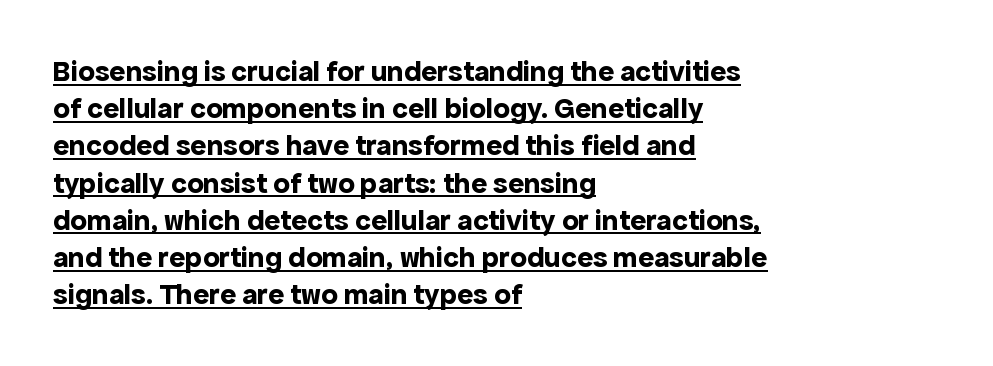
The image shows 30 px bold sans-serif type, upright; set left-aligned, line spacing 1.24x, normal letter spacing, underlined; a medium x-height.
